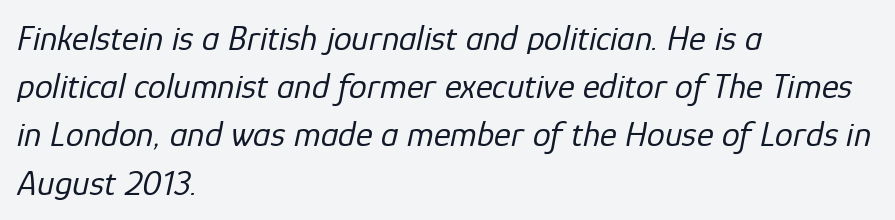
Compared with ordinary roman type, these characters are visibly tilted. Honestly, the letter spacing is just normal — you wouldn't notice it. You could not count columns in this text — the font is proportionally spaced. Whoever set this chose a conventional vertical rhythm. The string is rendered with underlining switched off.
